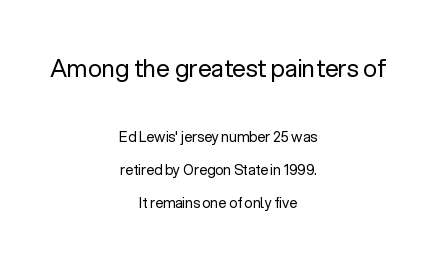
Notice how the passage keeps no hard edge, just a central spine. The letterforms sit at book weight or below. Larger block? The one above; the one below is distinctly smaller. Here the glyphs are tracked normally, forming tight word shapes.
